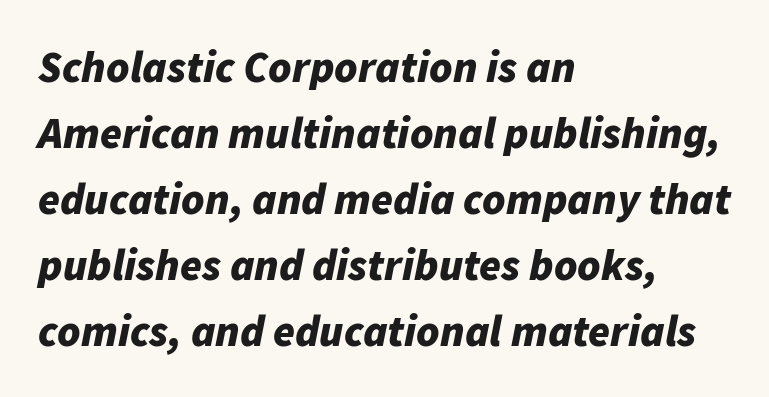
The image shows 44 px bold type, italic (leaning right); set left-aligned, normal line spacing (1.5x), normal letter spacing, not underlined; low stroke contrast and a medium x-height.
